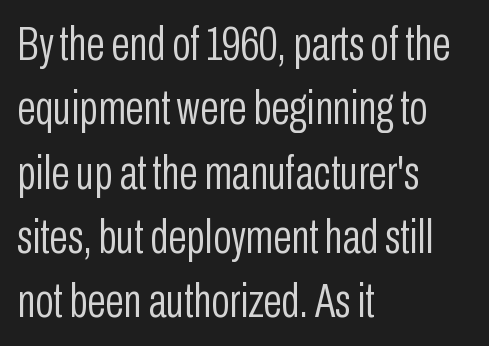
Q: Is the text bold? A: No.
Q: Is the text italic (slanted)? A: No, it is upright.
Q: Is the typeface a serif or a sans-serif typeface? A: Sans-serif.
Q: Is the text underlined? A: No.
Q: How is the paragraph aligned? A: Left-aligned.
Q: Is the spacing between letters normal or unusually wide? A: Normal.
Q: Is the spacing between lines tight, normal or loose? A: Normal.
Q: Width (condensed, normal, or wide)? A: Condensed.
Q: Stroke contrast? A: Low.
Q: x-height? A: Medium.
Q: Monospaced? A: No.
